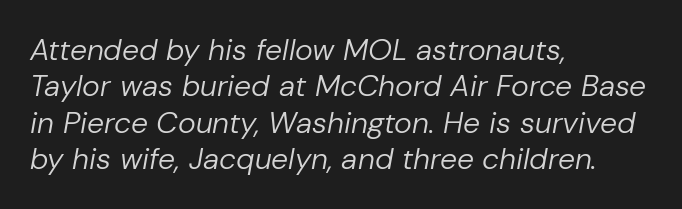
No extra tracking has been applied to these lines. Reading down the block, your eye returns to a fixed left position each line. Beneath every word, the page is bare. Compared with ordinary roman type, these characters are visibly tilted. Note the varied advance widths — an 'i' is clearly narrower than an 'm'. The strokes carry an ordinary text weight at most.
